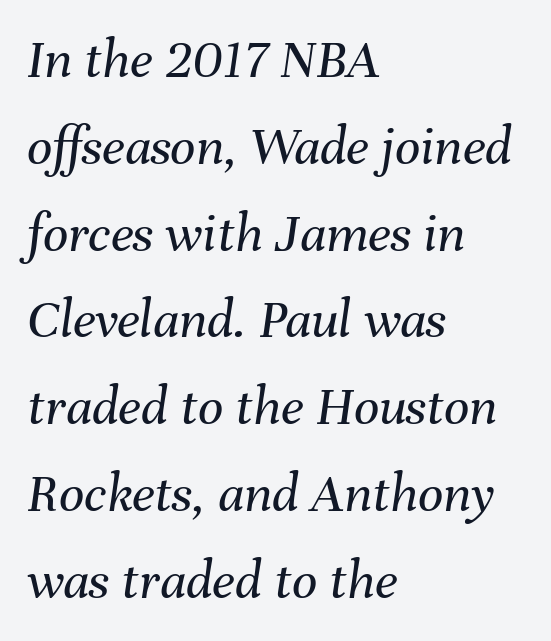
Q: Is the text bold? A: No.
Q: Is the text italic (slanted)? A: Yes, it leans right by about 8 degrees.
Q: Is the text underlined? A: No.
Q: How is the paragraph aligned? A: Left-aligned.
Q: Is the spacing between letters normal or unusually wide? A: Normal.
Q: Is the spacing between lines tight, normal or loose? A: Normal.
Q: Width (condensed, normal, or wide)? A: Normal.
Q: Stroke contrast? A: Medium.
Q: x-height? A: Medium.
Q: Monospaced? A: No.
